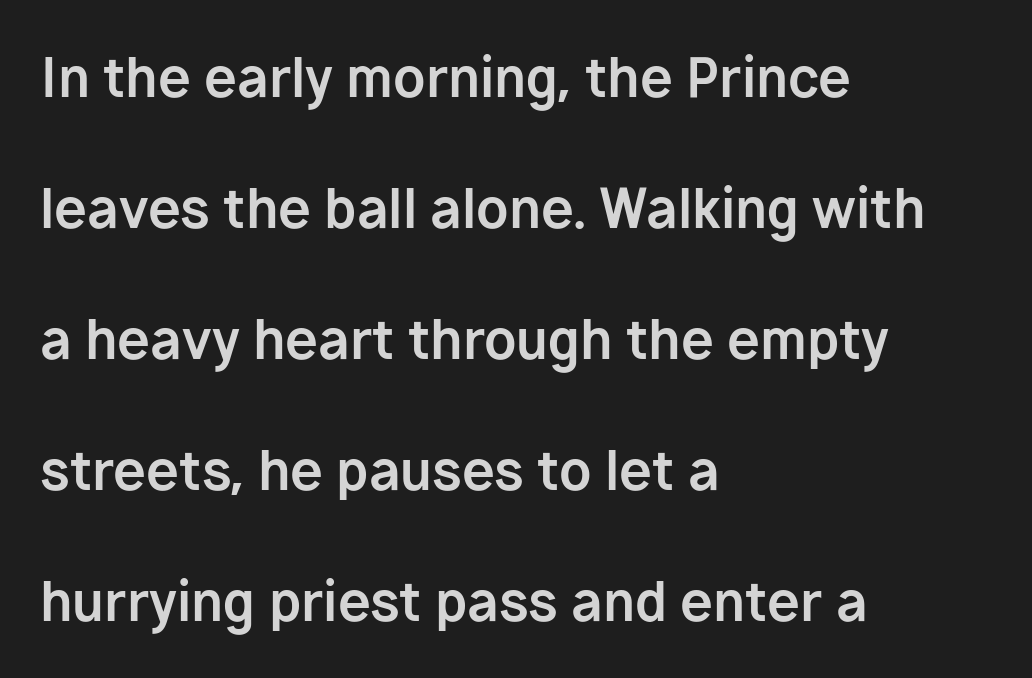
Q: Is the text bold? A: Yes.
Q: Is the text italic (slanted)? A: No, it is upright.
Q: Is the typeface a serif or a sans-serif typeface? A: Sans-serif.
Q: Is the text underlined? A: No.
Q: How is the paragraph aligned? A: Left-aligned.
Q: Is the spacing between letters normal or unusually wide? A: Normal.
Q: Is the spacing between lines tight, normal or loose? A: Loose.
Q: Width (condensed, normal, or wide)? A: Normal.
Q: Stroke contrast? A: Low.
Q: x-height? A: Medium.
Q: Monospaced? A: No.
